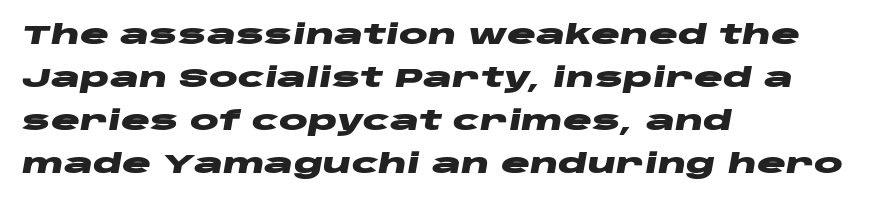
{"italic": "yes", "lean": "right", "slant_degrees": 10, "bold": "yes", "underline": "no", "align": "left", "line_spacing": "normal", "line_spacing_ratio": 1.59, "letter_spacing": "normal", "letter_spacing_em": 0.0, "glyph_px": 27}
